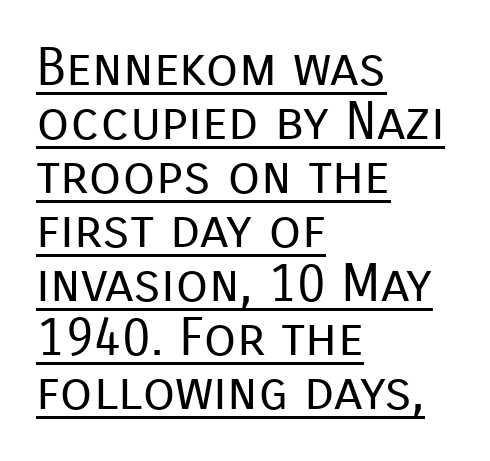
{"serif": "no", "italic": "no", "bold": "no", "weight": "regular", "width": "normal", "stroke_contrast": "low", "x_height": "medium", "monospaced": "no", "underline": "yes", "align": "left", "line_spacing": "tight", "line_spacing_ratio": 1.02, "letter_spacing": "normal", "letter_spacing_em": 0.0, "glyph_px": 53}
